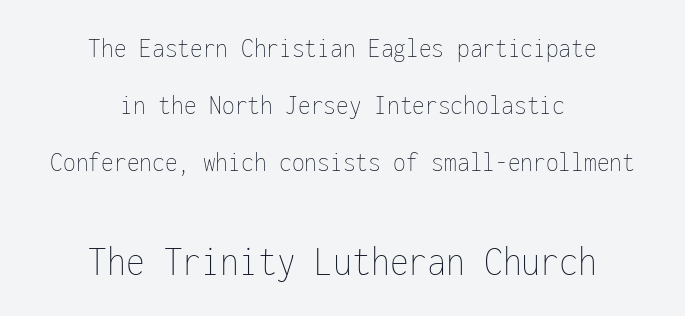
{"italic": "no", "bold": "no", "weight": "thin", "width": "condensed", "stroke_contrast": "low", "x_height": "medium", "monospaced": "yes", "underline": "no", "align": "center", "line_spacing": "loose", "line_spacing_ratio": 1.97, "letter_spacing": "normal", "letter_spacing_em": 0.0, "larger_block": "second", "size_ratio": 1.48, "glyph_px": 43}
